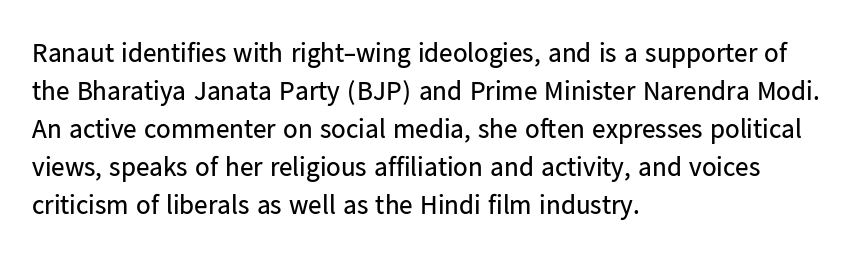
Q: Is the text bold? A: No.
Q: Is the text italic (slanted)? A: No, it is upright.
Q: Is the text underlined? A: No.
Q: How is the paragraph aligned? A: Left-aligned.
Q: Is the spacing between letters normal or unusually wide? A: Normal.
Q: Is the spacing between lines tight, normal or loose? A: Normal.
